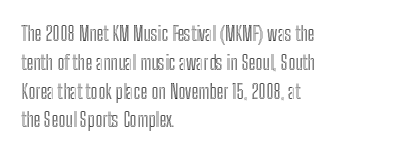
The image shows 20 px text type, upright; set left-aligned, normal line spacing (1.44x), normal letter spacing, not underlined.
